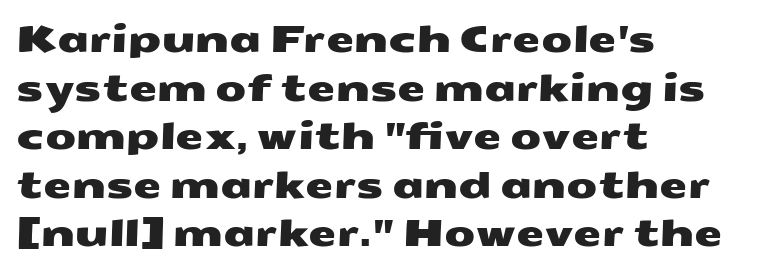
Q: Is the typeface a serif or a sans-serif typeface? A: Sans-serif.
Q: Is the text underlined? A: No.
Q: How is the paragraph aligned? A: Left-aligned.
Q: Is the spacing between letters normal or unusually wide? A: Normal.
Q: Is the spacing between lines tight, normal or loose? A: Normal.
Q: Width (condensed, normal, or wide)? A: Wide.
Q: Stroke contrast? A: Medium.
Q: x-height? A: Medium.
Q: Monospaced? A: No.
